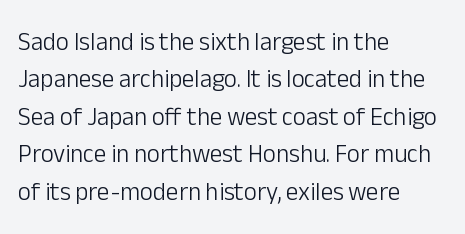
In CSS terms this would be text-align: left. Descenders are the only things crossing below the line. One glance says typical: line gaps are just what's usual. This is the regular roman posture of the typeface.
